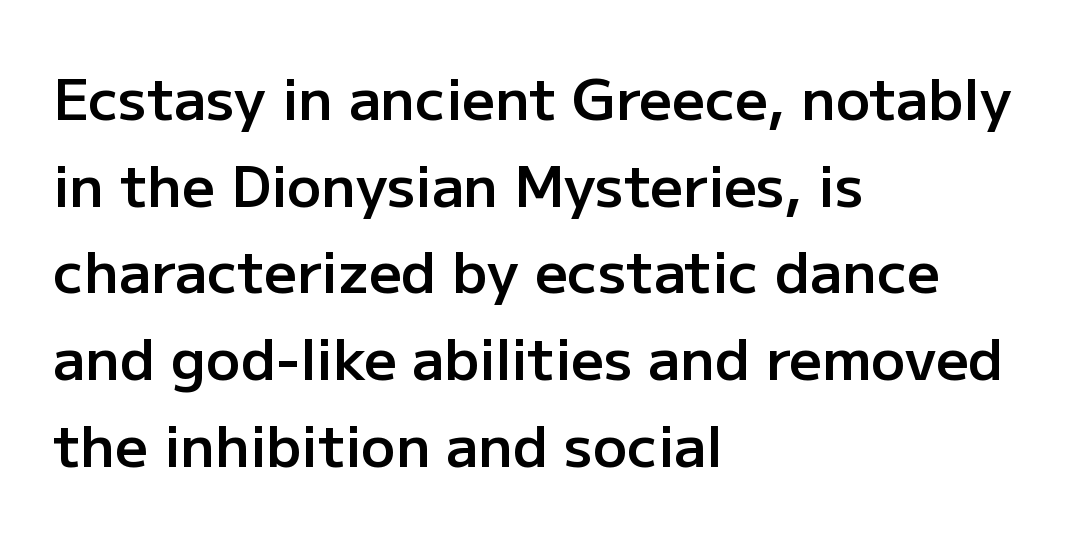
Q: Is the text bold? A: Semi-bold.
Q: Is the text italic (slanted)? A: No, it is upright.
Q: Is the typeface a serif or a sans-serif typeface? A: Sans-serif.
Q: Is the text underlined? A: No.
Q: How is the paragraph aligned? A: Left-aligned.
Q: Is the spacing between letters normal or unusually wide? A: Normal.
Q: Is the spacing between lines tight, normal or loose? A: Normal.
Q: Width (condensed, normal, or wide)? A: Normal.
Q: Stroke contrast? A: Low.
Q: x-height? A: Medium.
Q: Monospaced? A: No.
